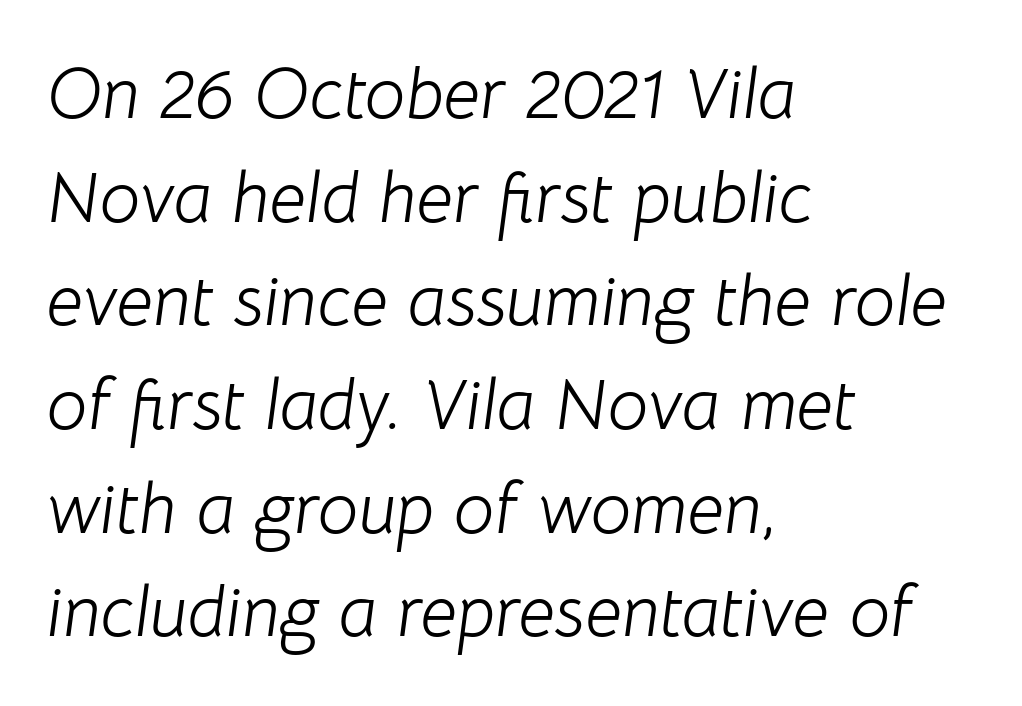
Decoration check: the copy has no underline. Is this a fixed-width face? No — the glyphs have proportional, varying widths. Bold? No — there's no thickening of the strokes. Quick note: interline space is typical.
